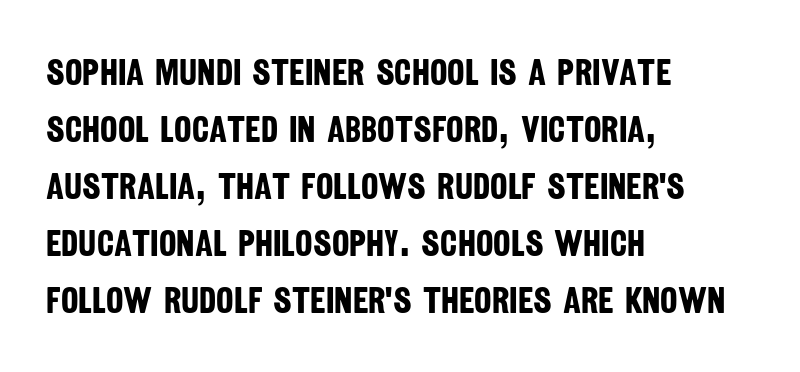
Q: Is the text bold? A: Yes.
Q: Is the typeface a serif or a sans-serif typeface? A: Sans-serif.
Q: Is the text underlined? A: No.
Q: How is the paragraph aligned? A: Left-aligned.
Q: Is the spacing between letters normal or unusually wide? A: Normal.
Q: Is the spacing between lines tight, normal or loose? A: Normal.
Q: Width (condensed, normal, or wide)? A: Condensed.
Q: Stroke contrast? A: Low.
Q: x-height? A: Large.
Q: Monospaced? A: No.
